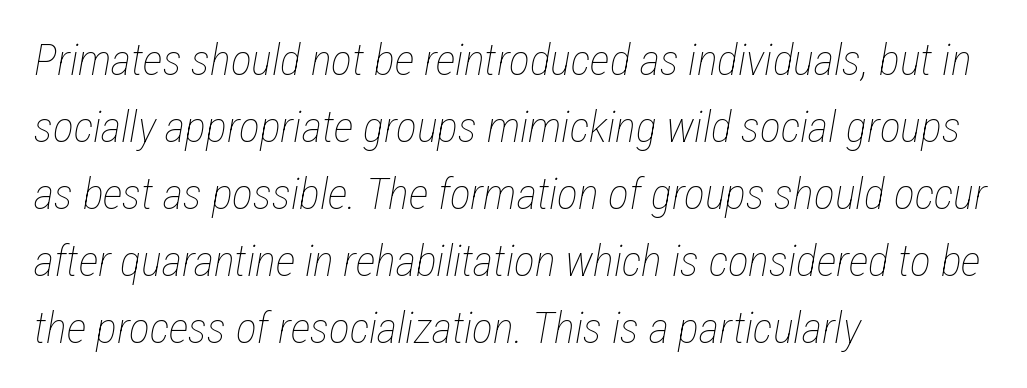
No heavy texture on the line: the type isn't bold. Honestly, the letter spacing is just normal — you wouldn't notice it. Each letter keeps its own natural width here, so spacing adapts to shape. These lines stack with their left ends in a neat column. The designer left line spacing at the default. The axis of the letterforms is tilted away from vertical.
